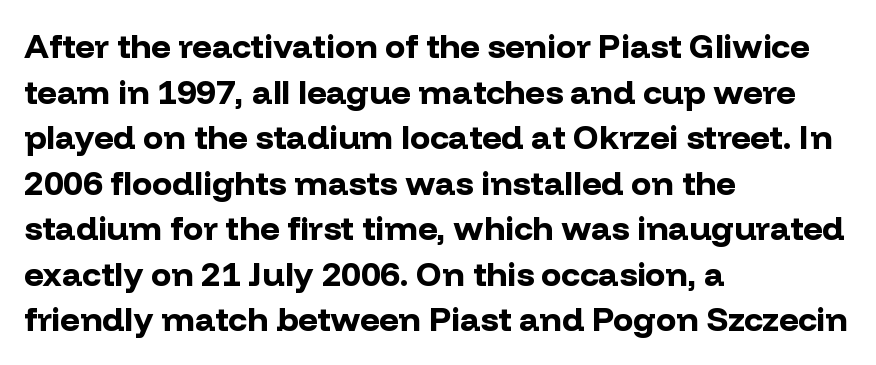
Q: Is the text bold? A: Yes.
Q: Is the text italic (slanted)? A: No, it is upright.
Q: Is the typeface a serif or a sans-serif typeface? A: Sans-serif.
Q: Is the text underlined? A: No.
Q: How is the paragraph aligned? A: Left-aligned.
Q: Is the spacing between letters normal or unusually wide? A: Normal.
Q: Is the spacing between lines tight, normal or loose? A: Normal.
Q: Width (condensed, normal, or wide)? A: Normal.
Q: Stroke contrast? A: Low.
Q: x-height? A: Medium.
Q: Monospaced? A: No.
